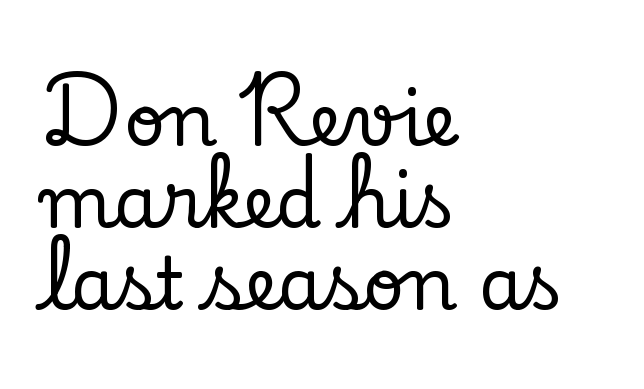
{"serif": "yes", "italic": "no", "width": "normal", "stroke_contrast": "low", "x_height": "small", "monospaced": "no", "underline": "no", "align": "left", "line_spacing": "tight", "line_spacing_ratio": 1.14, "letter_spacing": "normal", "letter_spacing_em": 0.0, "glyph_px": 72}
